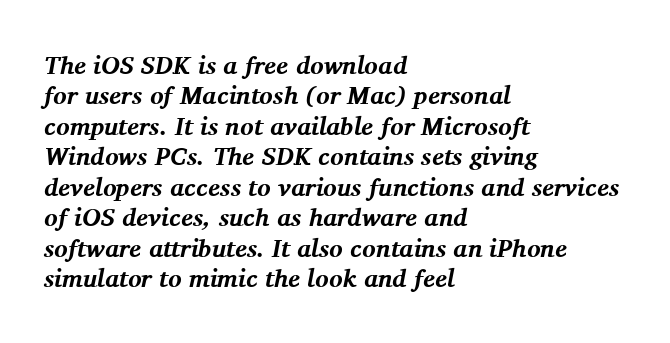
{"italic": "yes", "lean": "right", "slant_degrees": 11, "bold": "yes", "underline": "no", "align": "left", "line_spacing_ratio": 1.22, "letter_spacing": "normal", "letter_spacing_em": 0.0, "glyph_px": 25}
